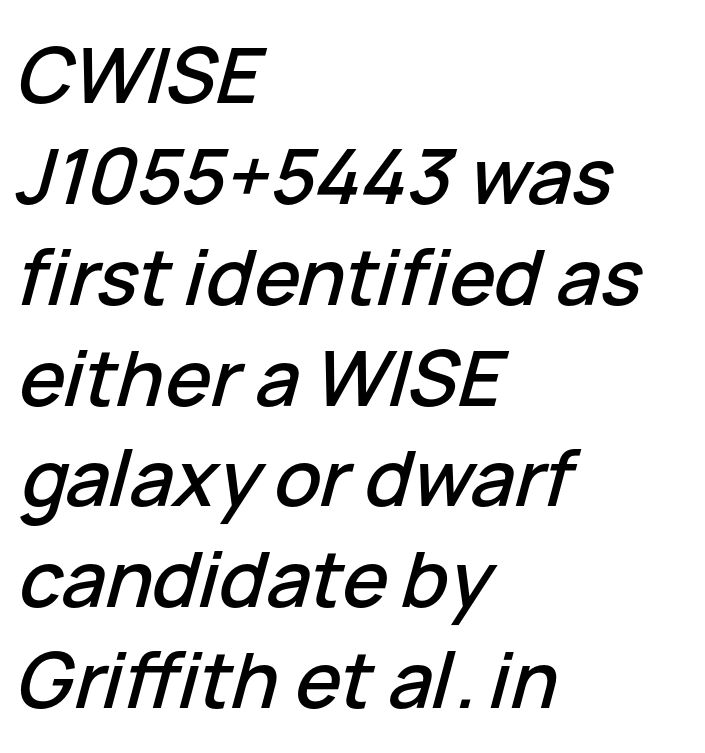
The lines in this sample share a left origin and differ only in where they stop. The whole block is typeset with a tilt. Rule under the text: the space is simply empty. Rows of type keep a routine distance in the vertical direction.
